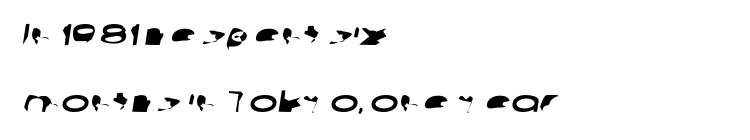
Q: Is the typeface a serif or a sans-serif typeface? A: Sans-serif.
Q: Is the text underlined? A: No.
Q: How is the paragraph aligned? A: Left-aligned.
Q: Is the spacing between letters normal or unusually wide? A: Normal.
Q: Is the spacing between lines tight, normal or loose? A: Loose.
Q: Width (condensed, normal, or wide)? A: Wide.
Q: Stroke contrast? A: Low.
Q: x-height? A: Medium.
Q: Monospaced? A: No.
